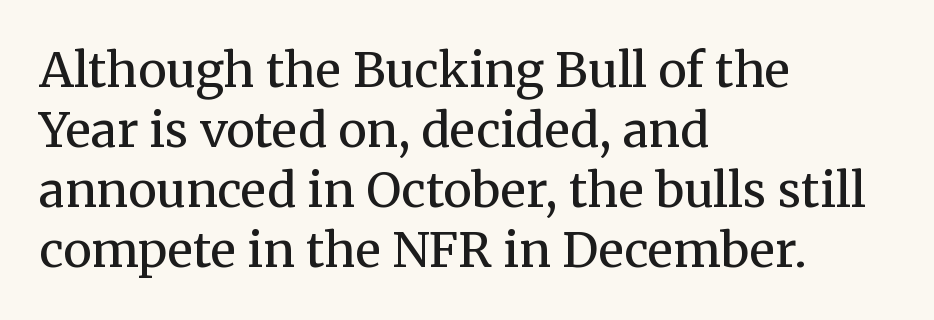
{"serif": "yes", "italic": "no", "bold": "no", "weight": "regular", "width": "normal", "stroke_contrast": "medium", "x_height": "medium", "monospaced": "no", "underline": "no", "align": "left", "line_spacing": "normal", "line_spacing_ratio": 1.25, "letter_spacing": "normal", "letter_spacing_em": 0.0, "glyph_px": 48}
